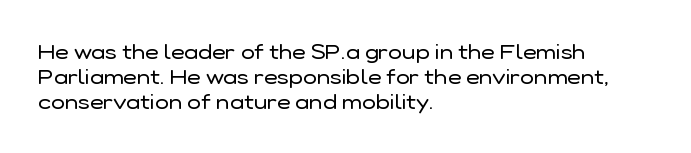
Q: Is the text bold? A: No.
Q: Is the text italic (slanted)? A: No, it is upright.
Q: Is the text underlined? A: No.
Q: How is the paragraph aligned? A: Left-aligned.
Q: Is the spacing between letters normal or unusually wide? A: Normal.
